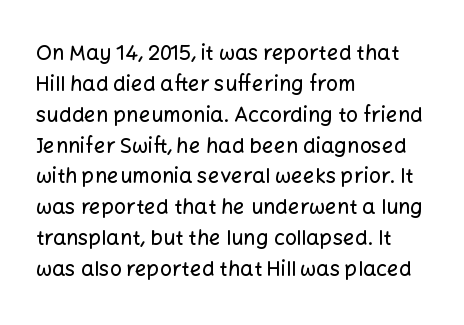
Q: Is the text italic (slanted)? A: No, it is upright.
Q: Is the text underlined? A: No.
Q: How is the paragraph aligned? A: Left-aligned.
Q: Is the spacing between letters normal or unusually wide? A: Normal.
Q: Is the spacing between lines tight, normal or loose? A: Normal.
